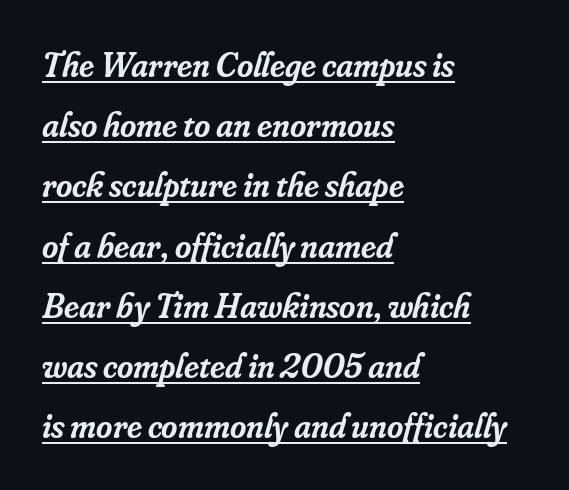
Q: Is the text bold? A: Semi-bold.
Q: Is the text italic (slanted)? A: Yes, it leans right by about 16 degrees.
Q: Is the typeface a serif or a sans-serif typeface? A: Serif.
Q: Is the text underlined? A: Yes.
Q: How is the paragraph aligned? A: Left-aligned.
Q: Is the spacing between letters normal or unusually wide? A: Normal.
Q: Width (condensed, normal, or wide)? A: Normal.
Q: Stroke contrast? A: Low.
Q: x-height? A: Small.
Q: Monospaced? A: No.
